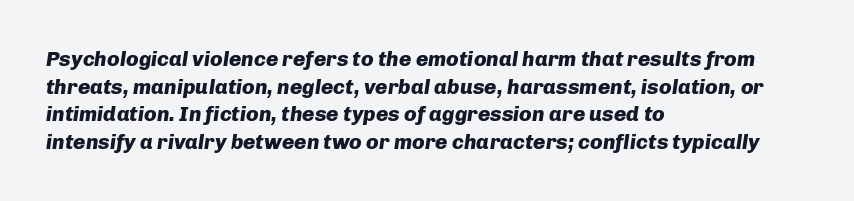
The image shows 21 px bold type, italic (leaning right); set left-aligned, normal line spacing (1.31x), normal letter spacing, not underlined.
